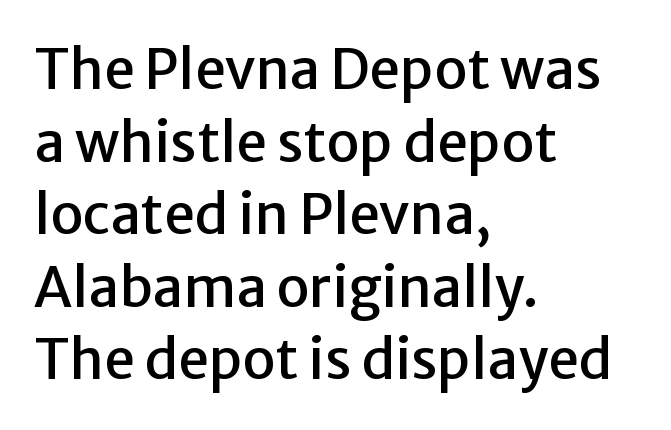
This sample uses an upright cut, with every glyph sitting square on the baseline. In terms of letterform style, serifs are entirely absent. Any mark beneath the type? The region is blank. Interline gaps are of average width in this sample.
